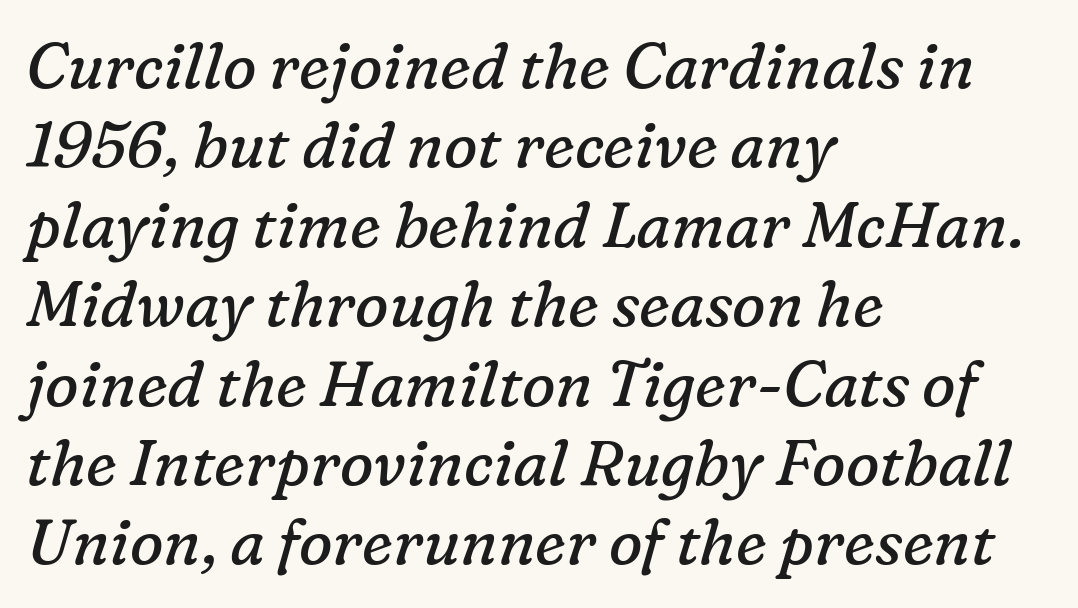
Q: Is the text bold? A: No.
Q: Is the text italic (slanted)? A: Yes, it leans right by about 16 degrees.
Q: Is the typeface a serif or a sans-serif typeface? A: Serif.
Q: Is the text underlined? A: No.
Q: How is the paragraph aligned? A: Left-aligned.
Q: Is the spacing between letters normal or unusually wide? A: Normal.
Q: Is the spacing between lines tight, normal or loose? A: Normal.
Q: Width (condensed, normal, or wide)? A: Normal.
Q: Stroke contrast? A: Low.
Q: x-height? A: Medium.
Q: Monospaced? A: No.
